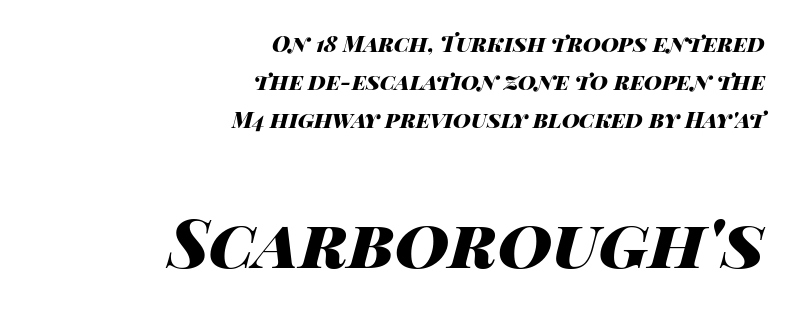
Caption: multi-line text, flush right, ragged left. The words here are not underlined. Is the type slanted? Yes — the strokes lean at a clear angle. I'd describe the lettering as bold — thick and assertive. Look at the glyph heights: the lower group is clearly the bigger setting. The type is set solid horizontally, with unmodified tracking.
